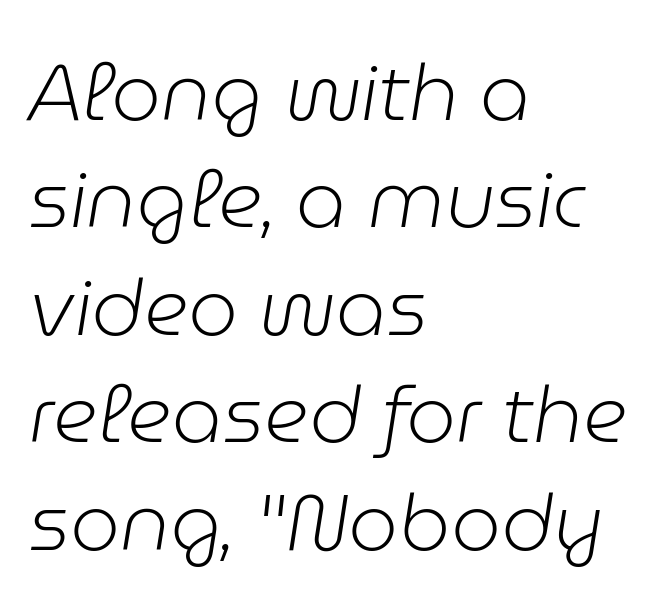
The image shows 79 px light type, italic (leaning right); set left-aligned, normal line spacing (1.36x), normal letter spacing, not underlined; low stroke contrast and a medium x-height.
